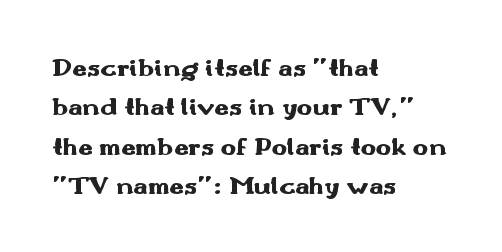
Q: Is the text bold? A: Yes.
Q: Is the text italic (slanted)? A: No, it is upright.
Q: Is the text underlined? A: No.
Q: How is the paragraph aligned? A: Left-aligned.
Q: Is the spacing between letters normal or unusually wide? A: Normal.
Q: Is the spacing between lines tight, normal or loose? A: Normal.
